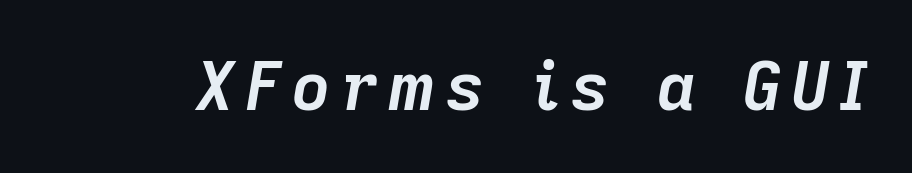
Q: Is the text bold? A: Yes.
Q: Is the text italic (slanted)? A: Yes, it leans right by about 9 degrees.
Q: Is the text underlined? A: No.
Q: Width (condensed, normal, or wide)? A: Normal.
Q: Stroke contrast? A: Low.
Q: x-height? A: Medium.
Q: Monospaced? A: No.
